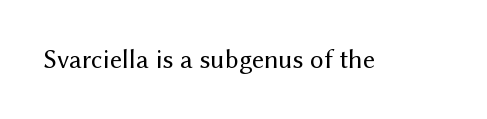
Q: Is the text bold? A: No.
Q: Is the text italic (slanted)? A: No, it is upright.
Q: Is the text underlined? A: No.
Q: Is the spacing between letters normal or unusually wide? A: Normal.
